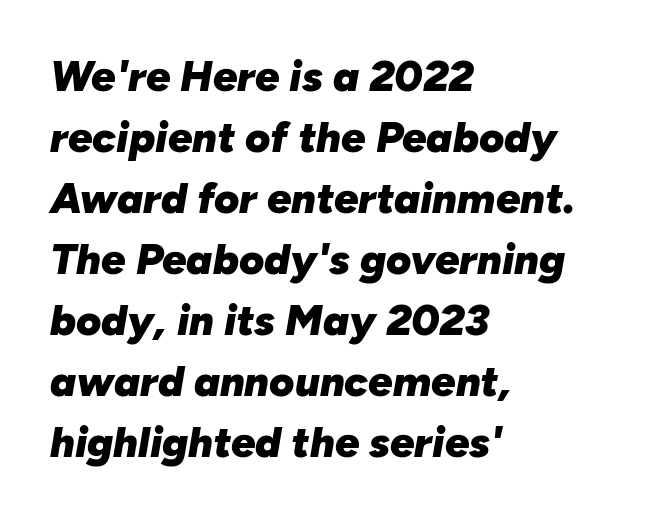
Compared with ordinary roman type, these characters are visibly tilted. This rendering uses left alignment, leaving the right contour irregular. The passage shown has conventional tracking throughout. Here the designer chose a conventional face with non-uniform glyph widths.
